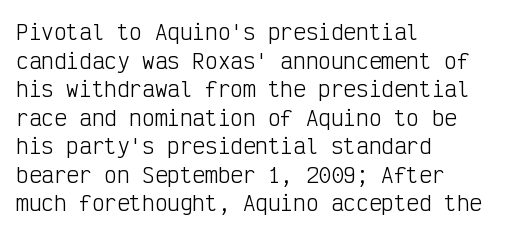
{"italic": "no", "bold": "no", "underline": "no", "align": "left", "line_spacing": "normal", "line_spacing_ratio": 1.36, "letter_spacing": "normal", "letter_spacing_em": 0.0, "glyph_px": 21}
